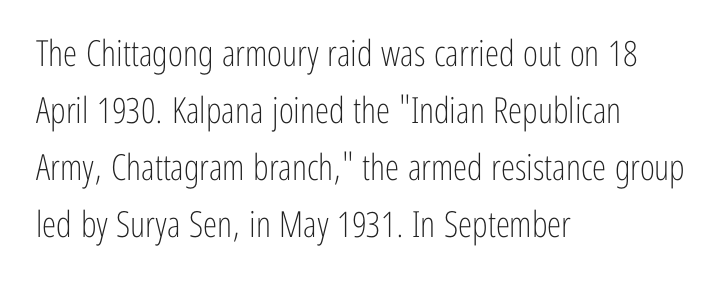
A typesetter would call this proportional, since set widths differ per character. The line-height multiplier appears to be the usual default. The font's upright variant was chosen for this text. Short note: letters normally spaced. Words float on clear page, feet unadorned.
